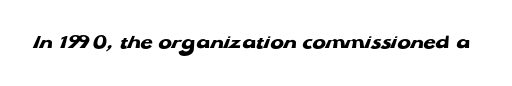
{"bold": "yes", "underline": "no", "letter_spacing": "normal", "letter_spacing_em": 0.0, "glyph_px": 20}
